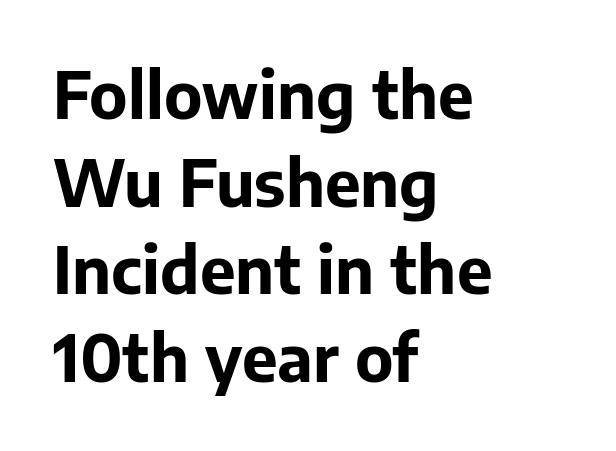
Q: Is the text bold? A: Yes.
Q: Is the text italic (slanted)? A: No, it is upright.
Q: Is the typeface a serif or a sans-serif typeface? A: Sans-serif.
Q: Is the text underlined? A: No.
Q: How is the paragraph aligned? A: Left-aligned.
Q: Is the spacing between letters normal or unusually wide? A: Normal.
Q: Is the spacing between lines tight, normal or loose? A: Normal.
Q: Width (condensed, normal, or wide)? A: Normal.
Q: Stroke contrast? A: Low.
Q: x-height? A: Medium.
Q: Monospaced? A: No.
